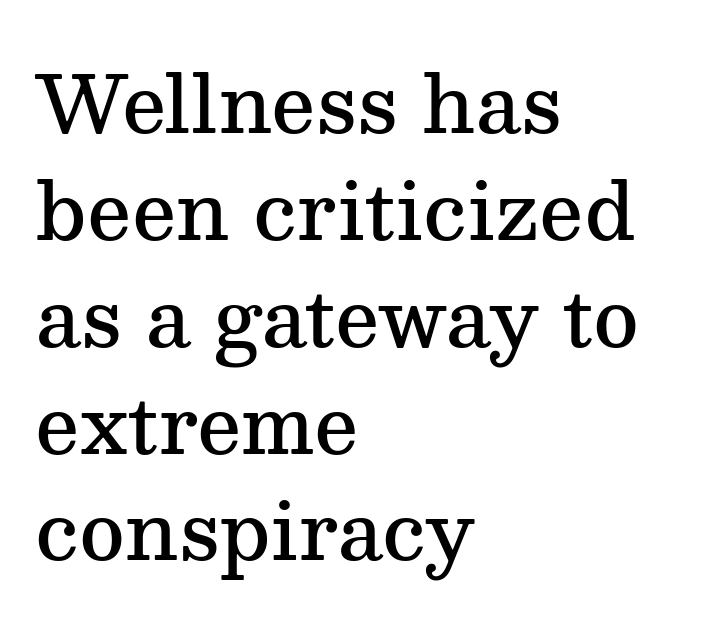
A roman cut, with each character standing at attention. You could not count columns in this text — the font is proportionally spaced. Horizontal bands of white between lines are of average thickness. Bare-footed words on every line. Standard letterfit; no display-style spreading of the glyphs.
